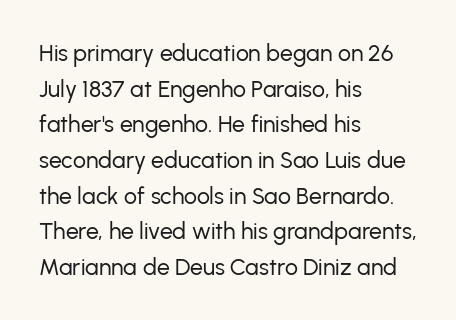
{"italic": "no", "bold": "no", "underline": "no", "align": "left", "line_spacing": "normal", "line_spacing_ratio": 1.55, "letter_spacing": "normal", "letter_spacing_em": 0.0, "glyph_px": 23}
